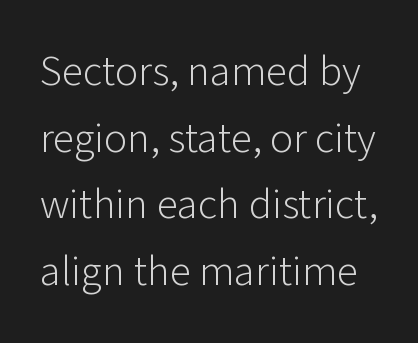
The image shows 43 px light sans-serif type, upright; set normal line spacing (1.55x), normal letter spacing, not underlined; low stroke contrast and a medium x-height.
